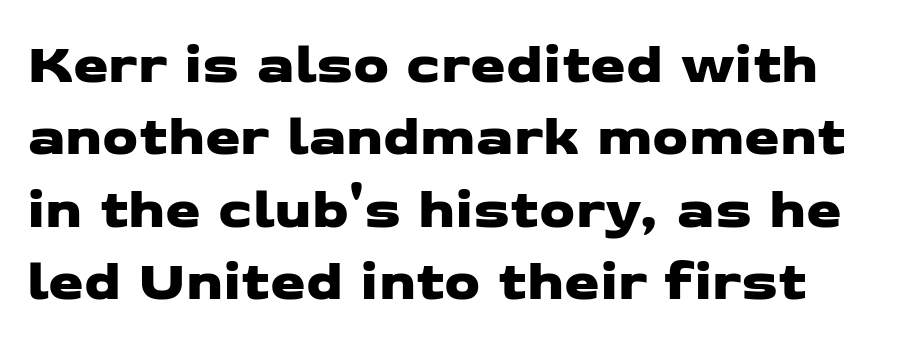
This sample has the flowing, uneven cadence of proportional lettering. Each new line begins a customary step beneath the previous one. The passage shown has conventional tracking throughout. Words float on clear page, feet unadorned. This sample uses a sans-serif face.
